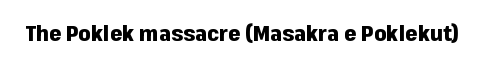
Short note: letters normally spaced. Words float on clear page, feet unadorned. The letters stand upright; this is a roman face. Heavy, bold letterforms.
